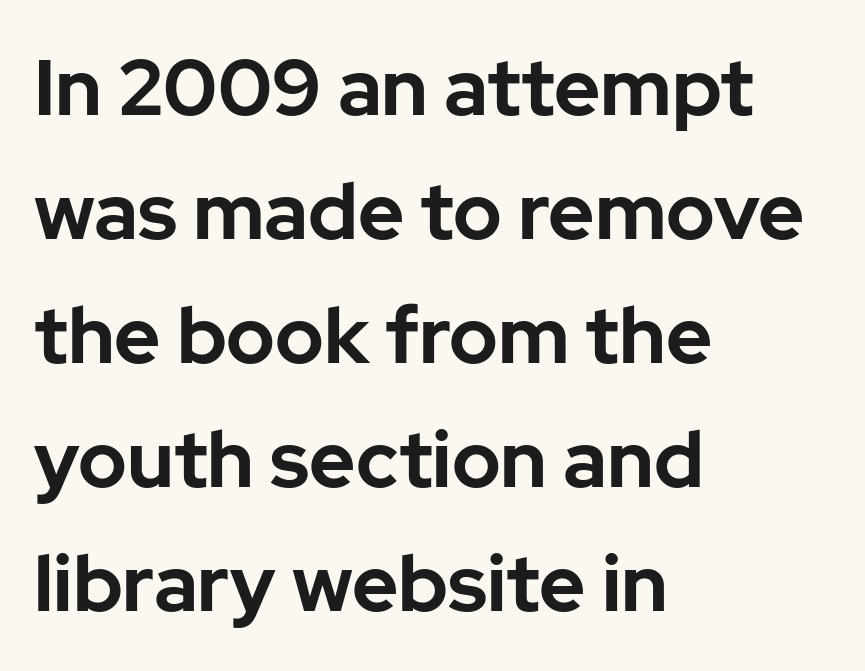
{"serif": "no", "italic": "no", "bold": "yes", "weight": "bold", "width": "normal", "stroke_contrast": "low", "x_height": "medium", "monospaced": "no", "underline": "no", "align": "left", "line_spacing": "normal", "line_spacing_ratio": 1.57, "letter_spacing": "normal", "letter_spacing_em": 0.0, "glyph_px": 79}
